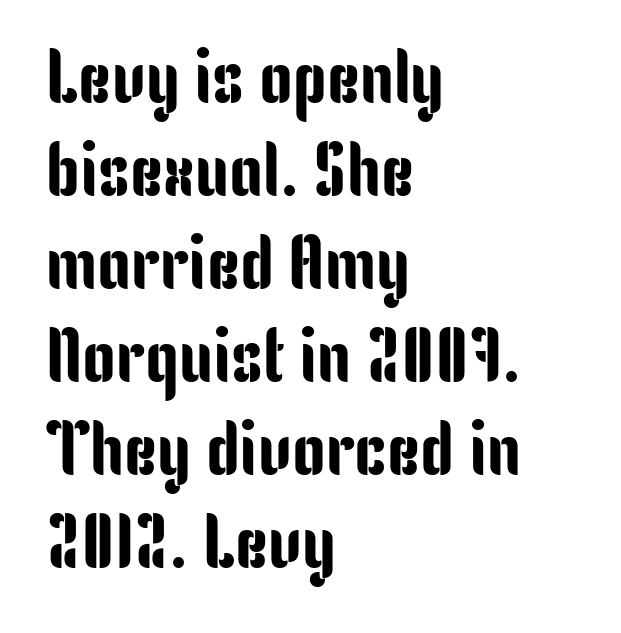
{"serif": "no", "italic": "no", "width": "condensed", "stroke_contrast": "low", "x_height": "medium", "monospaced": "no", "underline": "no", "align": "left", "line_spacing_ratio": 1.24, "letter_spacing": "normal", "letter_spacing_em": 0.0, "glyph_px": 75}
